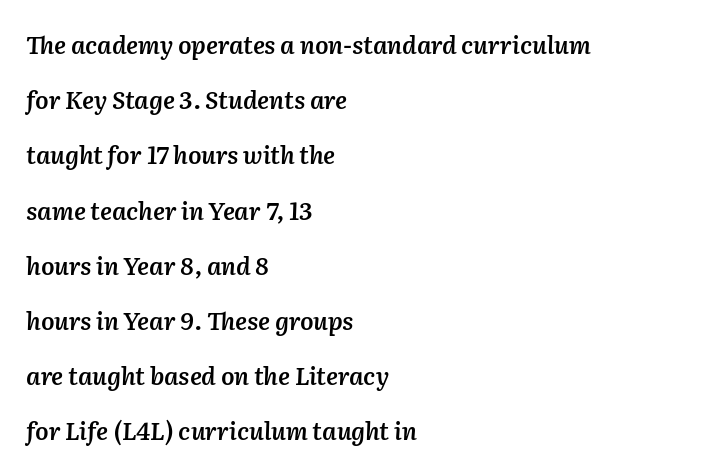
The image shows 24 px text type, italic (leaning right); set left-aligned, loose line spacing (2.3x), normal letter spacing, not underlined.
